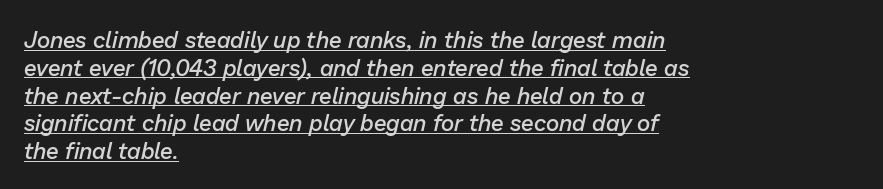
{"italic": "yes", "lean": "right", "slant_degrees": 13, "bold": "semi", "underline": "yes", "align": "left", "line_spacing_ratio": 1.21, "letter_spacing": "normal", "letter_spacing_em": 0.0, "glyph_px": 23}
